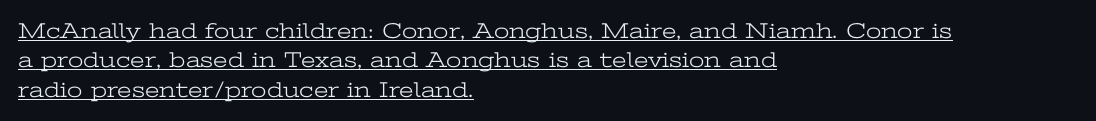
{"italic": "no", "bold": "no", "underline": "yes", "align": "left", "line_spacing": "normal", "line_spacing_ratio": 1.34, "letter_spacing": "normal", "letter_spacing_em": 0.0, "glyph_px": 22}
